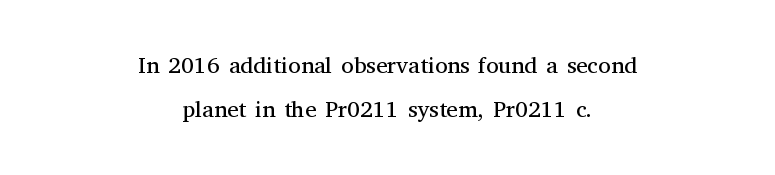
The image shows 23 px text type, upright; set centered, loose line spacing (1.93x), normal letter spacing, not underlined.
